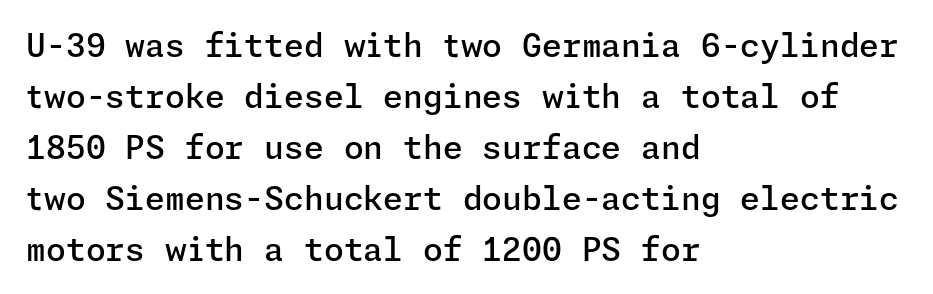
{"serif": "no", "italic": "no", "bold": "semi", "weight": "semibold", "width": "normal", "stroke_contrast": "low", "x_height": "medium", "underline": "no", "align": "left", "line_spacing": "normal", "line_spacing_ratio": 1.59, "letter_spacing": "normal", "letter_spacing_em": 0.0, "glyph_px": 32}
